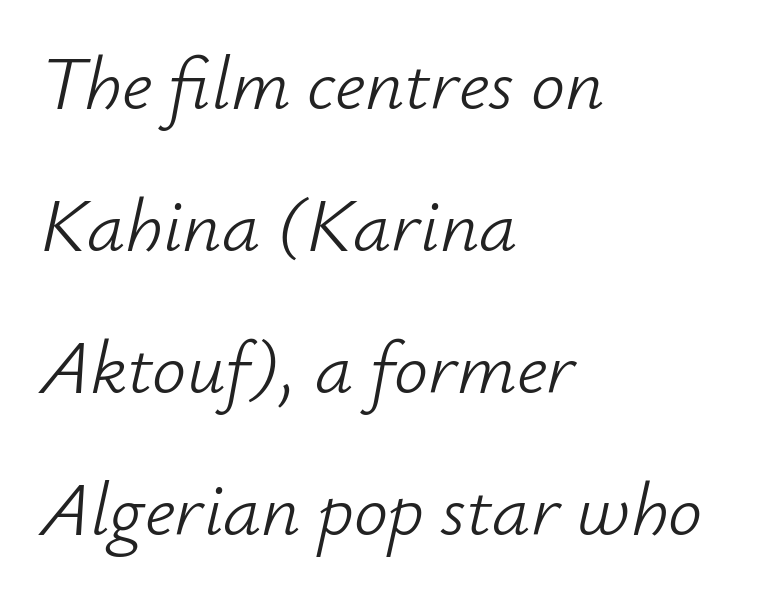
The image shows 76 px light type, italic (leaning right); set left-aligned, line spacing 1.87x, normal letter spacing, not underlined; low stroke contrast and a small x-height.
